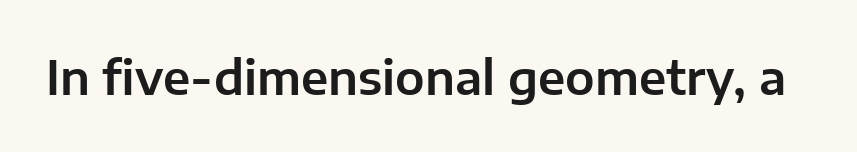
Each letter keeps its own natural width here, so spacing adapts to shape. A typesetter would label this face a sans. Bare-footed words on every line. The passage shown has conventional tracking throughout.
